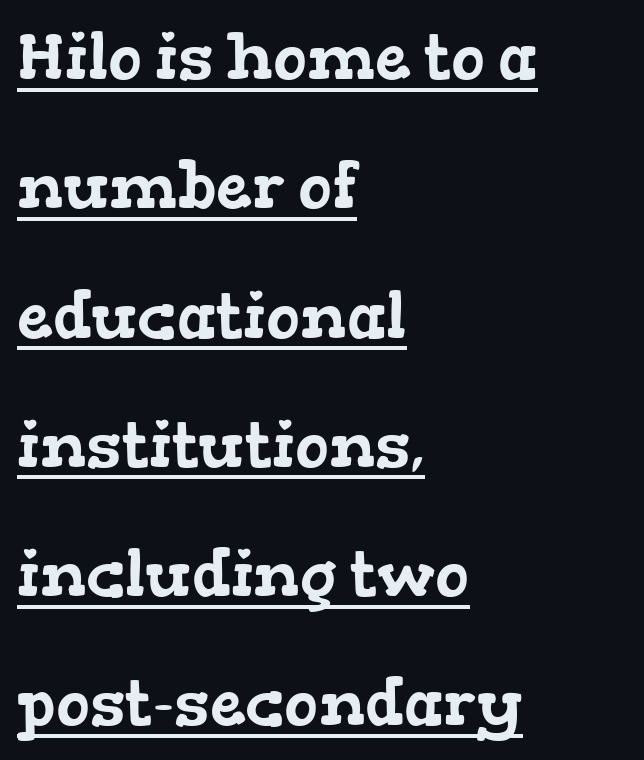
{"serif": "yes", "width": "wide", "stroke_contrast": "low", "x_height": "medium", "monospaced": "no", "underline": "yes", "align": "left", "line_spacing": "loose", "line_spacing_ratio": 2.02, "letter_spacing": "normal", "letter_spacing_em": 0.0, "glyph_px": 64}
